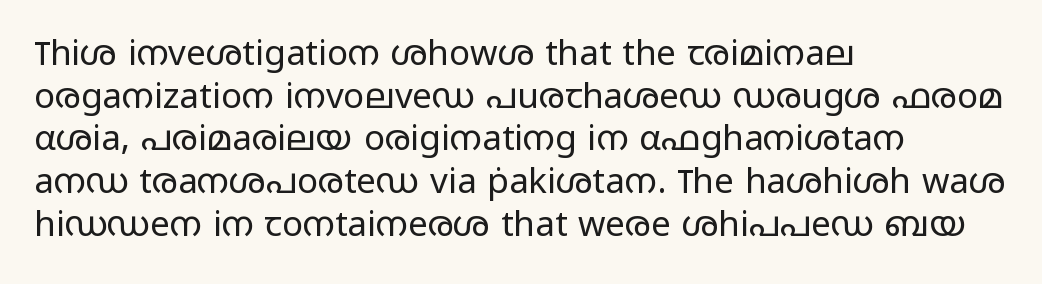
The image shows 35 px regular-weight, wide sans-serif type, upright; set left-aligned, line spacing 1.22x, normal letter spacing, not underlined; low stroke contrast and a medium x-height.
